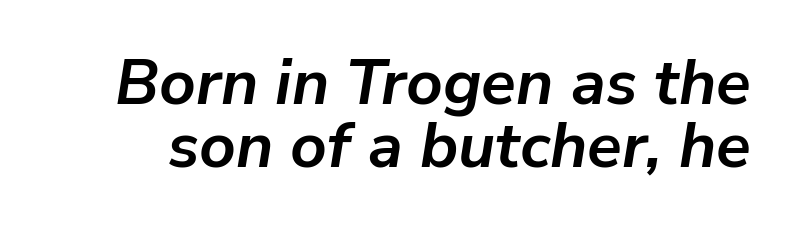
The image shows 64 px semibold type, italic (leaning right); set tight line spacing (0.99x), normal letter spacing, not underlined; low stroke contrast and a medium x-height.
